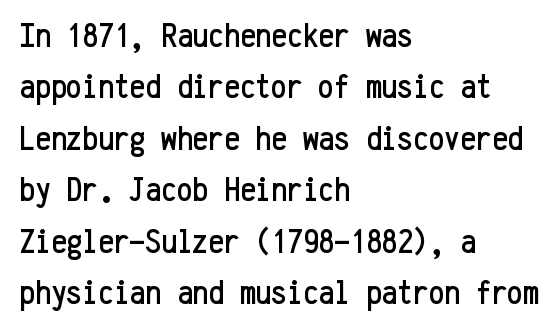
{"serif": "no", "italic": "no", "width": "condensed", "stroke_contrast": "low", "x_height": "medium", "monospaced": "yes", "underline": "no", "align": "left", "line_spacing": "normal", "line_spacing_ratio": 1.47, "letter_spacing": "normal", "letter_spacing_em": 0.0, "glyph_px": 35}
